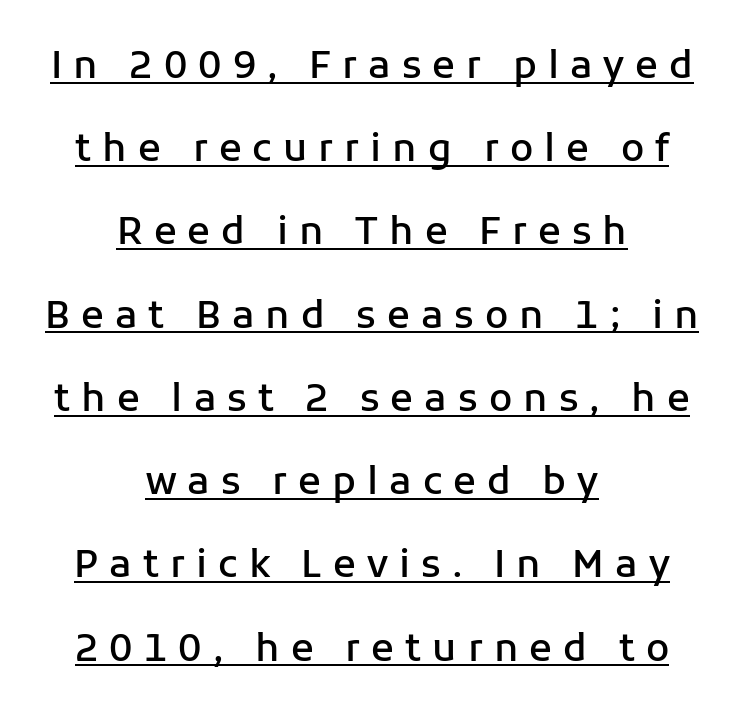
{"serif": "no", "italic": "no", "bold": "semi", "weight": "semibold", "width": "normal", "stroke_contrast": "low", "x_height": "medium", "monospaced": "no", "underline": "yes", "align": "center", "line_spacing": "loose", "line_spacing_ratio": 2.19, "letter_spacing": "wide", "letter_spacing_em": 0.29, "glyph_px": 38}
